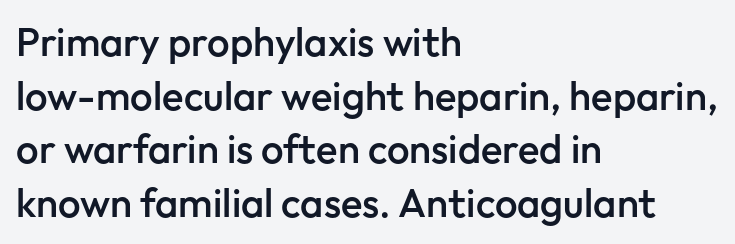
Q: Is the text bold? A: Semi-bold.
Q: Is the text italic (slanted)? A: No, it is upright.
Q: Is the typeface a serif or a sans-serif typeface? A: Sans-serif.
Q: Is the text underlined? A: No.
Q: How is the paragraph aligned? A: Left-aligned.
Q: Is the spacing between letters normal or unusually wide? A: Normal.
Q: Is the spacing between lines tight, normal or loose? A: Normal.
Q: Width (condensed, normal, or wide)? A: Normal.
Q: Stroke contrast? A: Low.
Q: x-height? A: Medium.
Q: Monospaced? A: No.
